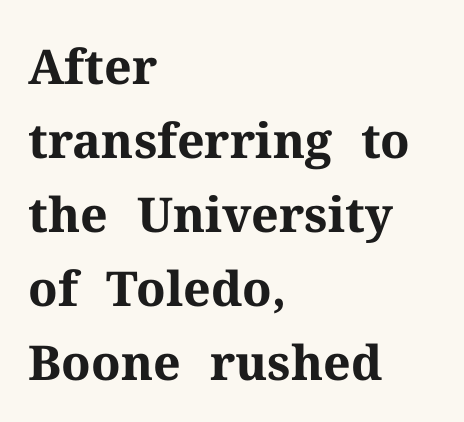
I'd call this a serif setting — the letters wear small feet. Students, note that the glyphs here touch the page at normal intervals. Quick note: not italic, upright. The letters are bold, with thick, heavy strokes. The letters advance in unequal steps, a hallmark of proportional type. Words float on clear page, feet unadorned.
